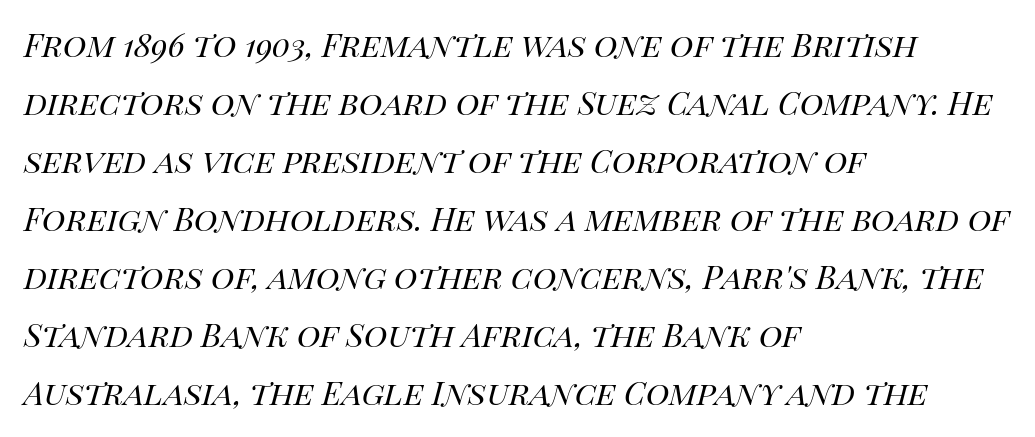
Honestly, there is no underline to notice here at all. This sample keeps an unexceptional amount of space between lines. Each letter keeps its own natural width here, so spacing adapts to shape. Stroke thickness stays within the range of a standard reading face or lighter. These lines stack with their left ends in a neat column. Observe the lean: these are italic letterforms.
